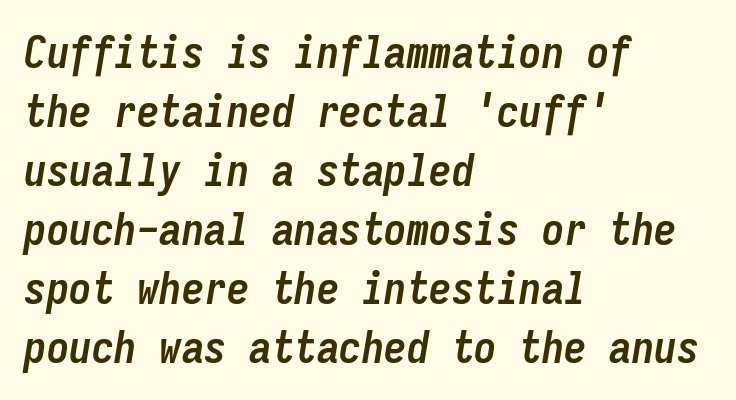
The image shows 45 px semibold, condensed type, italic (leaning right), monospaced; set left-aligned, normal line spacing (1.31x), normal letter spacing, not underlined; low stroke contrast and a medium x-height.
